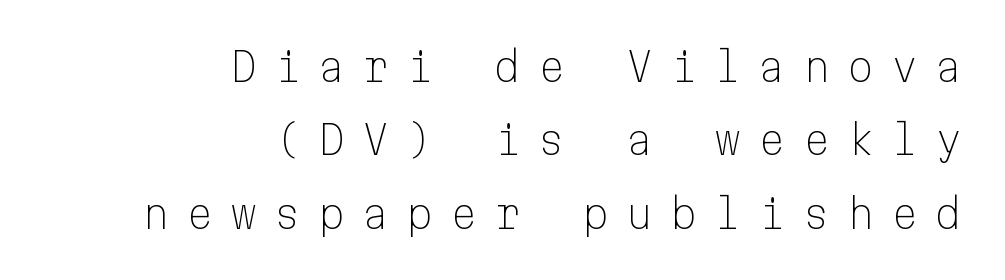
Underline: absent. Is this a heavy cut? Hardly; it is regular or lighter. Every character here occupies the same horizontal width, giving the sample a typewriter-like rhythm. This sample uses an upright cut, with every glyph sitting square on the baseline. Tracking value appears strongly positive — letters spread wide.
